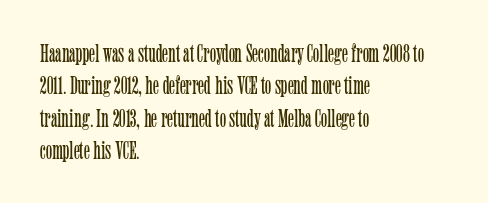
Q: Is the text bold? A: No.
Q: Is the text italic (slanted)? A: No, it is upright.
Q: Is the text underlined? A: No.
Q: How is the paragraph aligned? A: Left-aligned.
Q: Is the spacing between letters normal or unusually wide? A: Normal.
Q: Is the spacing between lines tight, normal or loose? A: Normal.
